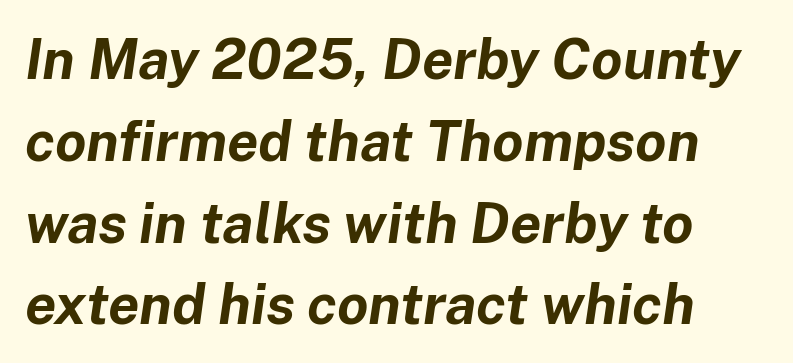
Q: Is the text bold? A: Yes.
Q: Is the text italic (slanted)? A: Yes, it leans right by about 8 degrees.
Q: Is the text underlined? A: No.
Q: How is the paragraph aligned? A: Left-aligned.
Q: Is the spacing between letters normal or unusually wide? A: Normal.
Q: Is the spacing between lines tight, normal or loose? A: Normal.
Q: Width (condensed, normal, or wide)? A: Normal.
Q: Stroke contrast? A: Low.
Q: x-height? A: Medium.
Q: Monospaced? A: No.
